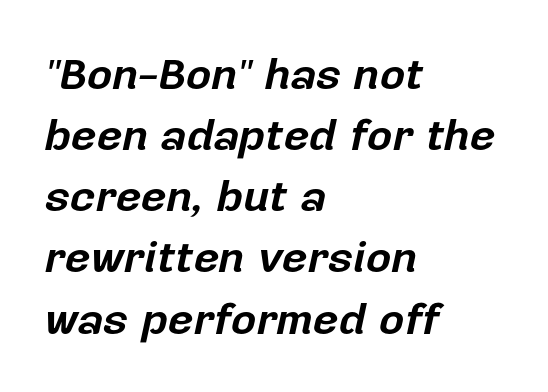
Vertically, the passage feels balanced, rows spaced as you'd expect. Tracking here is standard; glyphs follow each other at the usual distance. Looks like regular typesetting: each glyph gets only the width it needs. Where is the straight margin? On the left. Heavy, bold letterforms. Letters rest on an invisible, unmarked baseline.
